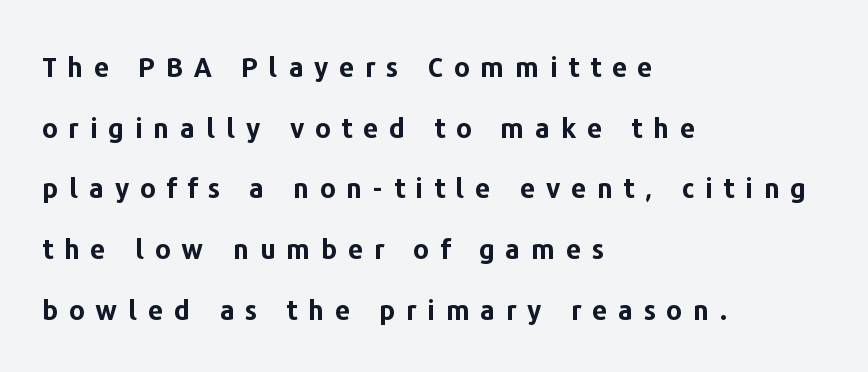
The image shows 27 px bold type, upright; set left-aligned, loose line spacing (2.25x), unusually wide letter spacing (+0.4 em), not underlined.
